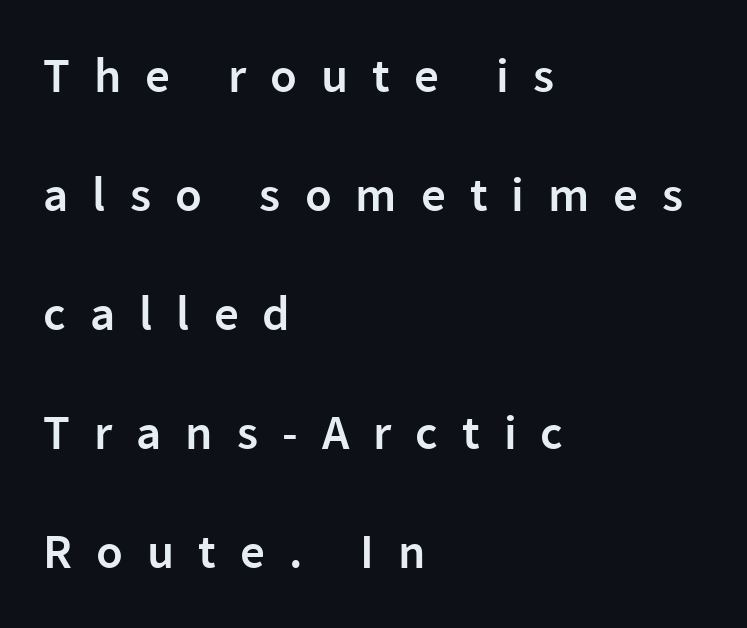
Q: Is the text bold? A: Semi-bold.
Q: Is the text italic (slanted)? A: No, it is upright.
Q: Is the typeface a serif or a sans-serif typeface? A: Sans-serif.
Q: Is the text underlined? A: No.
Q: How is the paragraph aligned? A: Left-aligned.
Q: Is the spacing between letters normal or unusually wide? A: Unusually wide.
Q: Is the spacing between lines tight, normal or loose? A: Loose.
Q: Width (condensed, normal, or wide)? A: Normal.
Q: Stroke contrast? A: Low.
Q: x-height? A: Medium.
Q: Monospaced? A: No.
